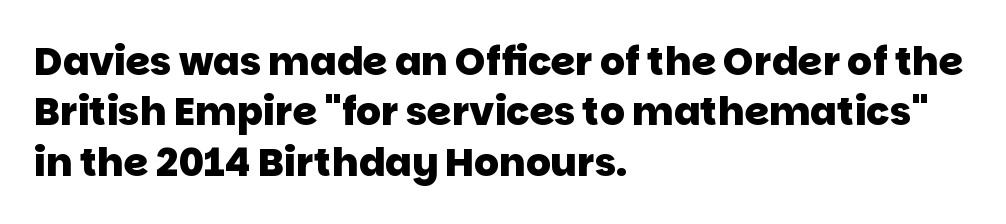
The image shows 39 px heavy sans-serif type; set left-aligned, normal line spacing (1.29x), normal letter spacing, not underlined; low stroke contrast and a large x-height.
